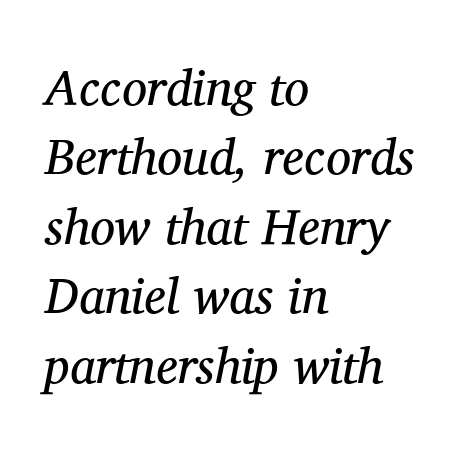
Q: Is the text bold? A: No.
Q: Is the text italic (slanted)? A: Yes, it leans right by about 11 degrees.
Q: Is the typeface a serif or a sans-serif typeface? A: Serif.
Q: Is the text underlined? A: No.
Q: How is the paragraph aligned? A: Left-aligned.
Q: Is the spacing between letters normal or unusually wide? A: Normal.
Q: Is the spacing between lines tight, normal or loose? A: Normal.
Q: Width (condensed, normal, or wide)? A: Normal.
Q: Stroke contrast? A: Medium.
Q: x-height? A: Medium.
Q: Monospaced? A: No.
